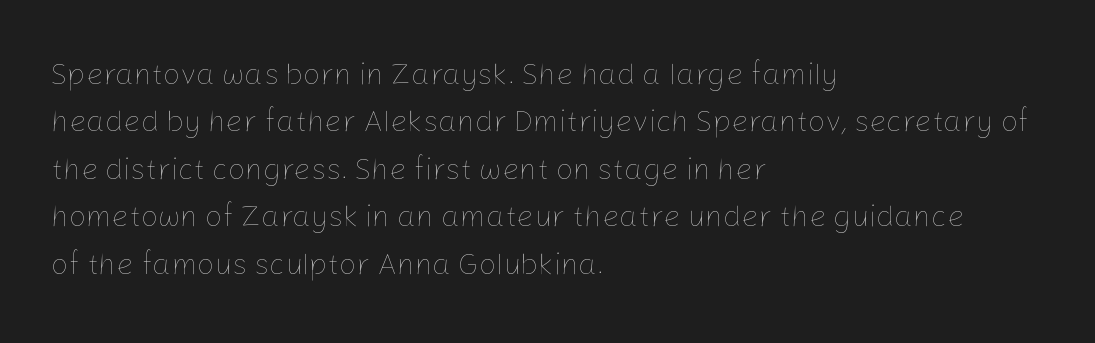
{"italic": "no", "bold": "no", "weight": "thin", "width": "normal", "stroke_contrast": "low", "x_height": "medium", "monospaced": "no", "underline": "no", "align": "left", "line_spacing": "normal", "line_spacing_ratio": 1.58, "letter_spacing": "normal", "letter_spacing_em": 0.0, "glyph_px": 30}
